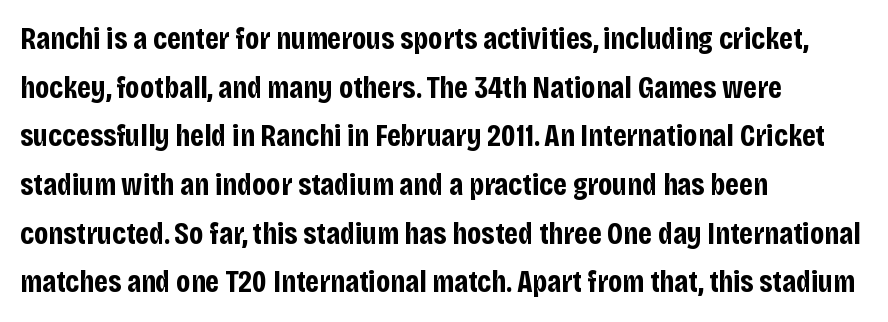
The image shows 31 px bold, condensed sans-serif type, upright; set left-aligned, normal line spacing (1.57x), normal letter spacing, not underlined; low stroke contrast and a large x-height.
